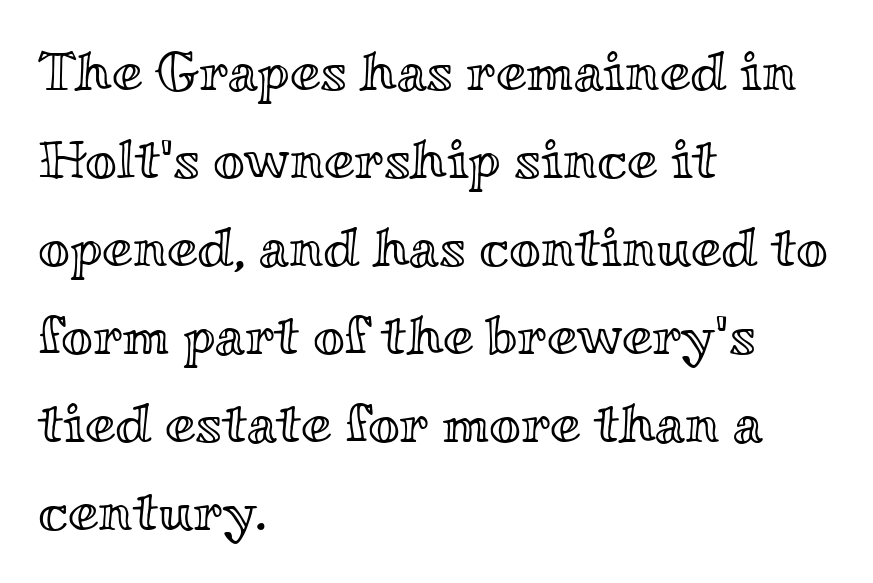
{"italic": "no", "width": "wide", "x_height": "small", "monospaced": "no", "underline": "no", "align": "left", "line_spacing": "normal", "line_spacing_ratio": 1.6, "letter_spacing": "normal", "letter_spacing_em": 0.0, "glyph_px": 55}
